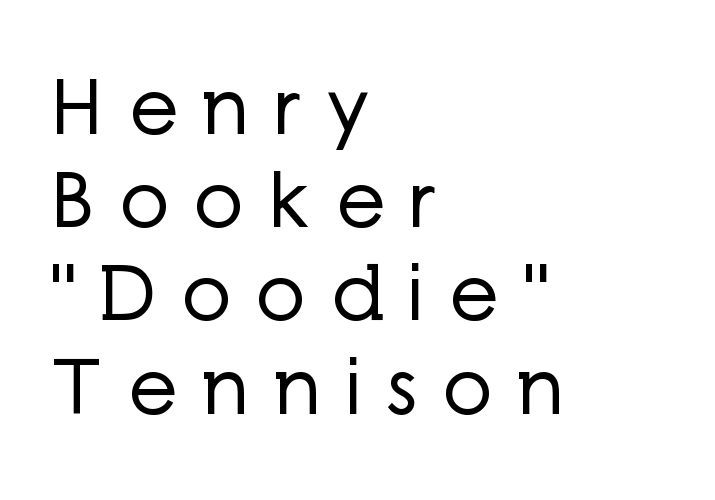
Does the lettering tilt? It doesn't — this is upright. A typesetter would call this proportional, since set widths differ per character. The gap between lines stays unmarked. The font is comparable to plain body text, perhaps lighter.
